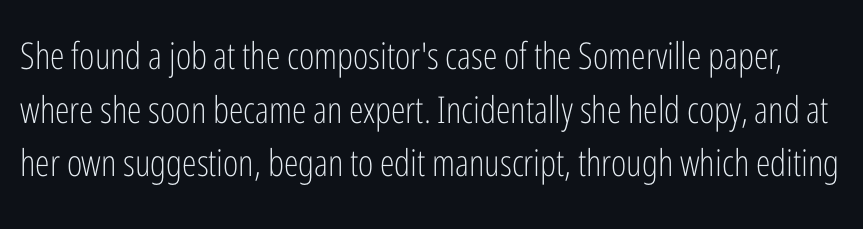
The image shows 37 px light, condensed sans-serif type, upright; set normal line spacing (1.45x), normal letter spacing, not underlined; low stroke contrast and a medium x-height.
